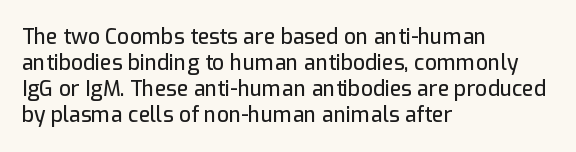
Q: Is the text italic (slanted)? A: No, it is upright.
Q: Is the text underlined? A: No.
Q: How is the paragraph aligned? A: Left-aligned.
Q: Is the spacing between letters normal or unusually wide? A: Normal.
